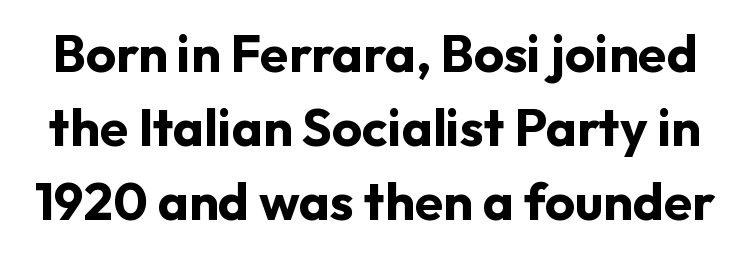
Q: Is the text bold? A: Yes.
Q: Is the text italic (slanted)? A: No, it is upright.
Q: Is the typeface a serif or a sans-serif typeface? A: Sans-serif.
Q: Is the text underlined? A: No.
Q: Is the spacing between letters normal or unusually wide? A: Normal.
Q: Is the spacing between lines tight, normal or loose? A: Normal.
Q: Width (condensed, normal, or wide)? A: Normal.
Q: Stroke contrast? A: Low.
Q: x-height? A: Medium.
Q: Monospaced? A: No.
